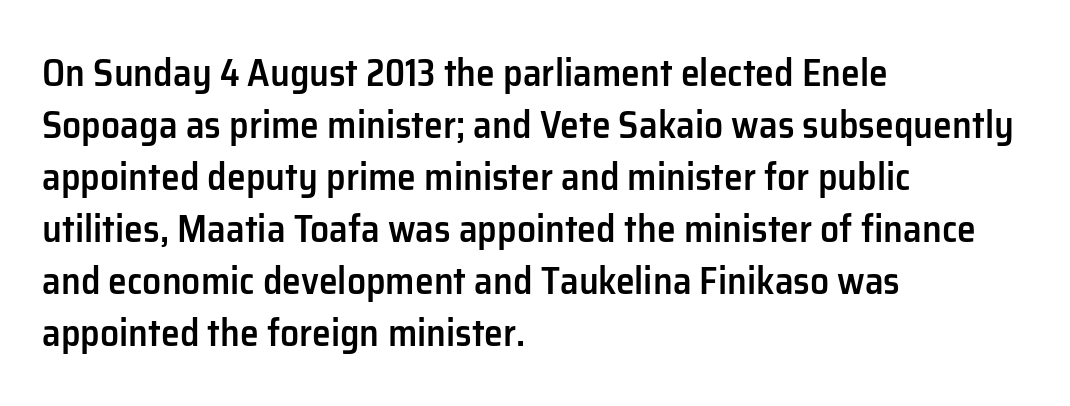
The image shows 38 px semibold sans-serif type, upright; set left-aligned, normal line spacing (1.37x), normal letter spacing, not underlined; low stroke contrast and a medium x-height.
